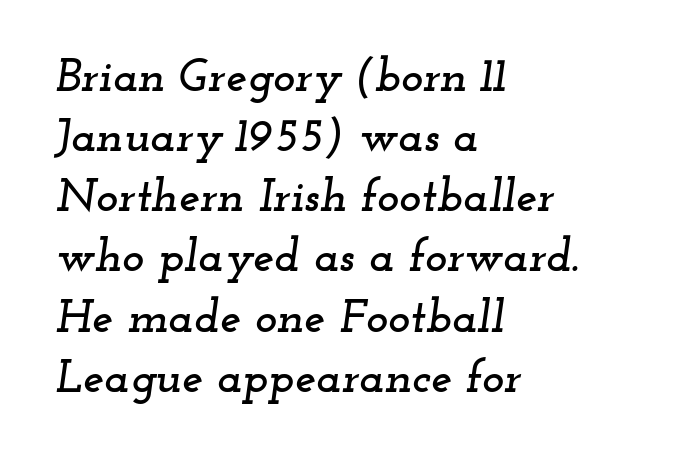
Q: Is the text italic (slanted)? A: Yes, it leans right by about 12 degrees.
Q: Is the typeface a serif or a sans-serif typeface? A: Serif.
Q: Is the text underlined? A: No.
Q: How is the paragraph aligned? A: Left-aligned.
Q: Is the spacing between letters normal or unusually wide? A: Normal.
Q: Is the spacing between lines tight, normal or loose? A: Normal.
Q: Width (condensed, normal, or wide)? A: Wide.
Q: Stroke contrast? A: Low.
Q: x-height? A: Small.
Q: Monospaced? A: No.
